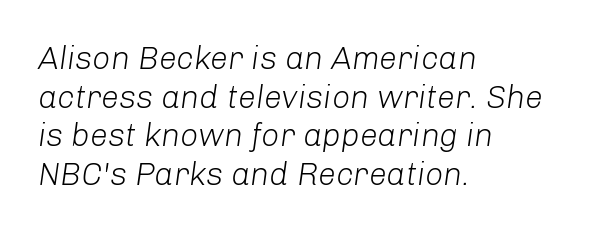
The image shows 32 px light type, italic (leaning right); set left-aligned, line spacing 1.21x, normal letter spacing, not underlined; low stroke contrast and a medium x-height.
